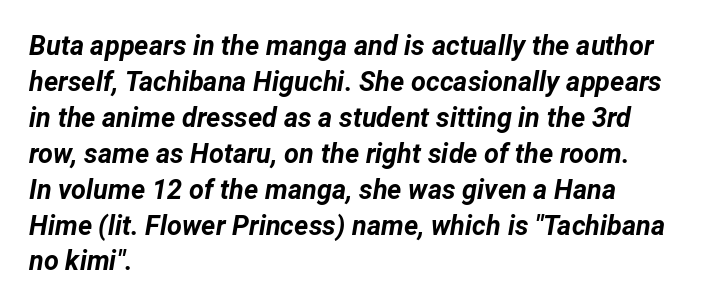
Q: Is the text bold? A: Yes.
Q: Is the text italic (slanted)? A: Yes, it leans right by about 12 degrees.
Q: Is the text underlined? A: No.
Q: How is the paragraph aligned? A: Left-aligned.
Q: Is the spacing between letters normal or unusually wide? A: Normal.
Q: Is the spacing between lines tight, normal or loose? A: Normal.
